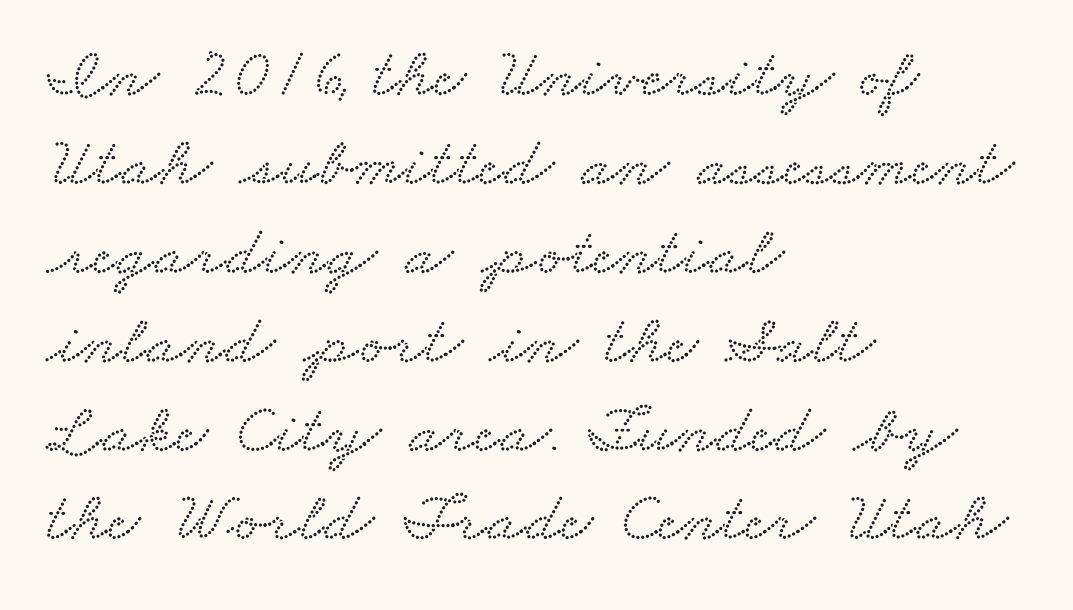
Descender tails drop into unmarked territory. The glyphs in this specimen are seriffed. Teacher's note: observe the even left margin — that is flush-left alignment. Is there much room between lines? A standard amount, neither cramped nor airy. Here the designer chose a conventional face with non-uniform glyph widths.
